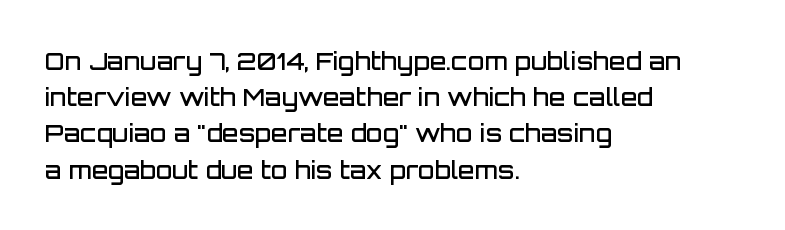
Q: Is the text bold? A: Semi-bold.
Q: Is the text italic (slanted)? A: No, it is upright.
Q: Is the text underlined? A: No.
Q: How is the paragraph aligned? A: Left-aligned.
Q: Is the spacing between letters normal or unusually wide? A: Normal.
Q: Is the spacing between lines tight, normal or loose? A: Normal.
